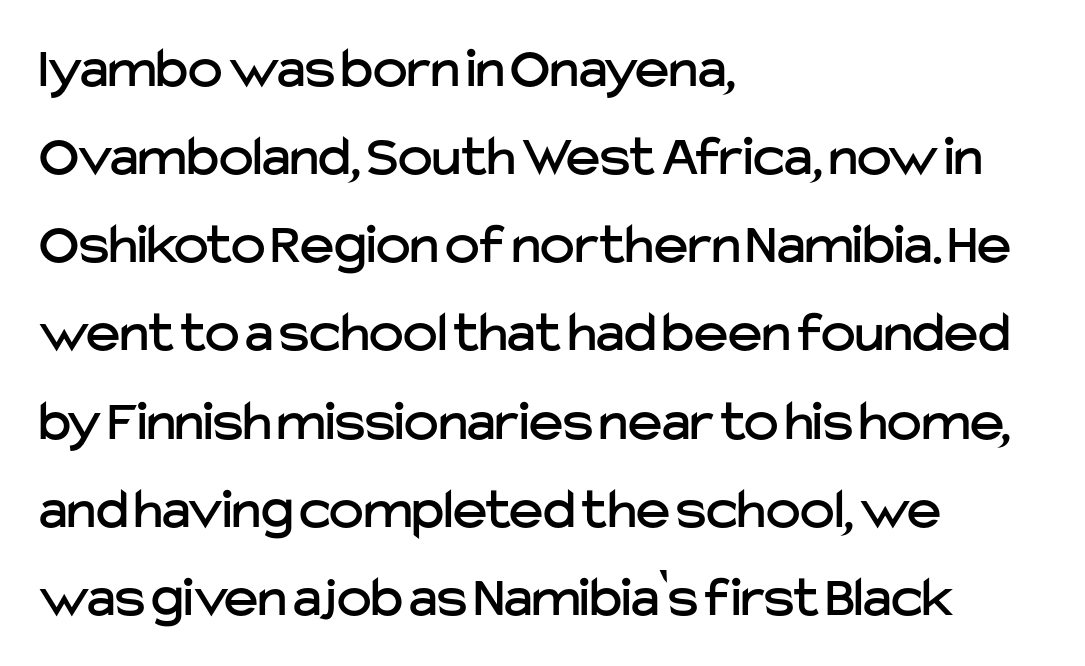
The image shows 58 px sans-serif type, upright; set left-aligned, normal line spacing (1.52x), normal letter spacing, not underlined; low stroke contrast and a medium x-height.
